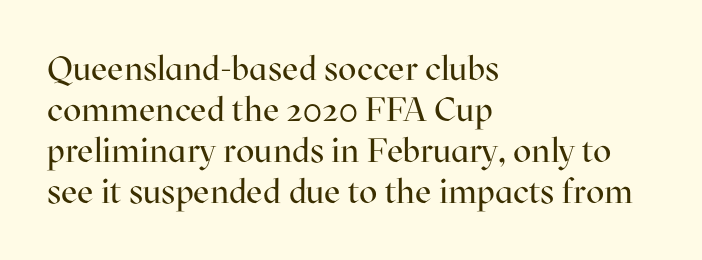
Q: Is the text bold? A: No.
Q: Is the text italic (slanted)? A: No, it is upright.
Q: Is the typeface a serif or a sans-serif typeface? A: Serif.
Q: Is the text underlined? A: No.
Q: How is the paragraph aligned? A: Left-aligned.
Q: Is the spacing between letters normal or unusually wide? A: Normal.
Q: Width (condensed, normal, or wide)? A: Normal.
Q: Stroke contrast? A: High.
Q: x-height? A: Medium.
Q: Monospaced? A: No.
